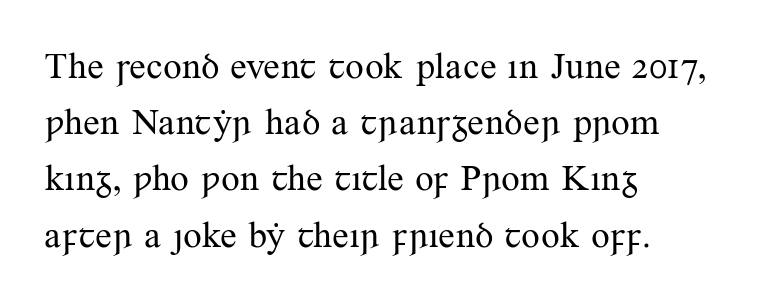
Think of a printed novel: that variable character pitch is what you see here. You can tell from the footed stems that serif type was used. Descenders are the only things crossing below the line. The typeface has the unassuming heft of standard copy or less.
